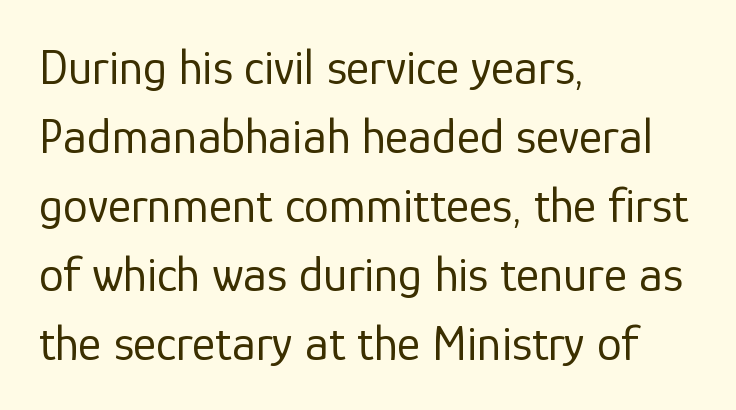
The image shows 50 px regular-weight sans-serif type, upright; set left-aligned, normal line spacing (1.38x), normal letter spacing, not underlined; low stroke contrast and a medium x-height.
